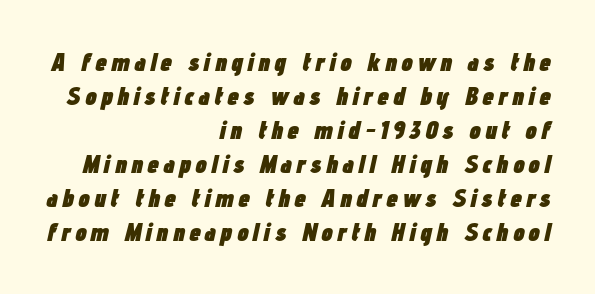
{"italic": "yes", "lean": "right", "slant_degrees": 12, "bold": "yes", "underline": "no", "align": "right", "line_spacing": "normal", "line_spacing_ratio": 1.31, "glyph_px": 26}
